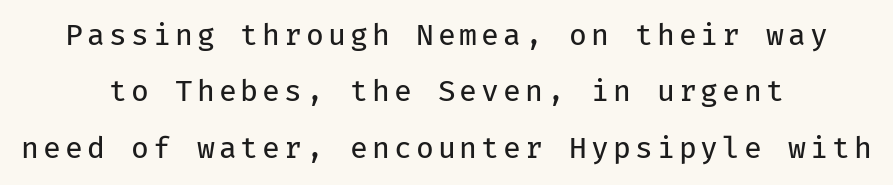
The image shows 29 px regular-weight sans-serif type, upright, monospaced; set centered, loose line spacing (1.94x), not underlined; low stroke contrast and a medium x-height.
